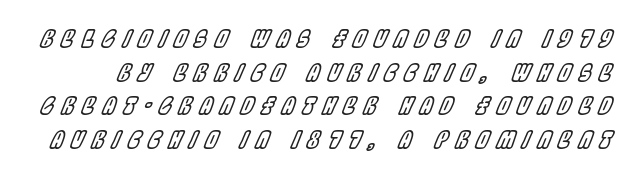
The image shows 23 px text type, italic (leaning right); set normal line spacing (1.46x), unusually wide letter spacing (+0.33 em), not underlined.
